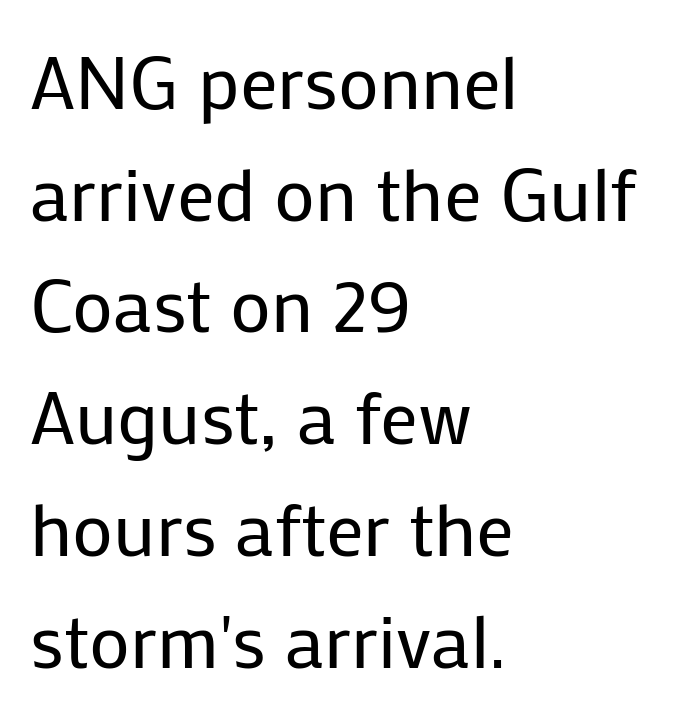
The passage shown is typed in a proportional face where columns would drift. The text block is weighted toward the left margin, trailing off unevenly rightward. Successive baselines arrive at the customary interval. I'd call this a sans setting — the letters go barefoot. Italic? Not at all — the glyphs are vertical. In terms of letterspacing, this is plain default setting.
